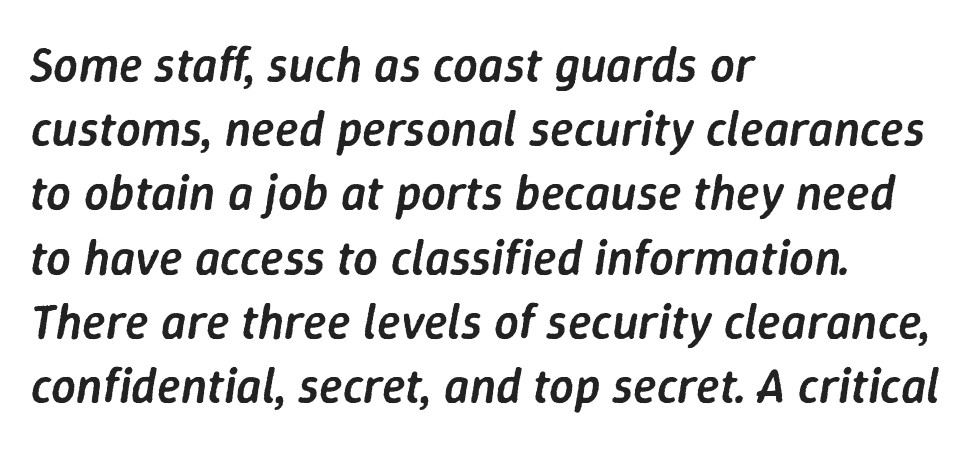
This is the in-between weight designers call semibold or demi. Descenders are the only things crossing below the line. There is no visible air inserted between adjacent glyphs. Quick note: interline space is typical. Italic: yes, the glyphs are oblique. Horizontally, the lines are justified to the leading edge only.
